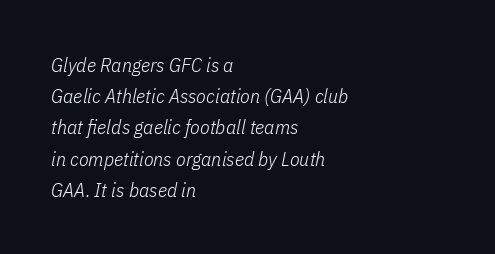
Leading matches the norm, producing a regular column. When letters slant like this, we call the style italic. The cut favours lightness, reaching ordinary text weight at its darkest. Letters rest on an invisible, unmarked baseline.
